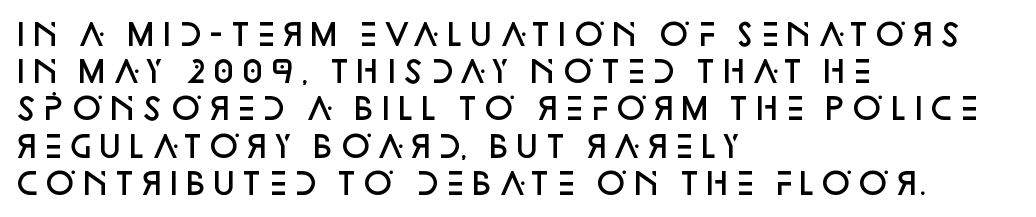
Q: Is the text bold? A: Semi-bold.
Q: Is the text italic (slanted)? A: No, it is upright.
Q: Is the typeface a serif or a sans-serif typeface? A: Sans-serif.
Q: Is the text underlined? A: No.
Q: How is the paragraph aligned? A: Left-aligned.
Q: Is the spacing between letters normal or unusually wide? A: Normal.
Q: Width (condensed, normal, or wide)? A: Normal.
Q: Stroke contrast? A: Low.
Q: x-height? A: Large.
Q: Monospaced? A: No.
